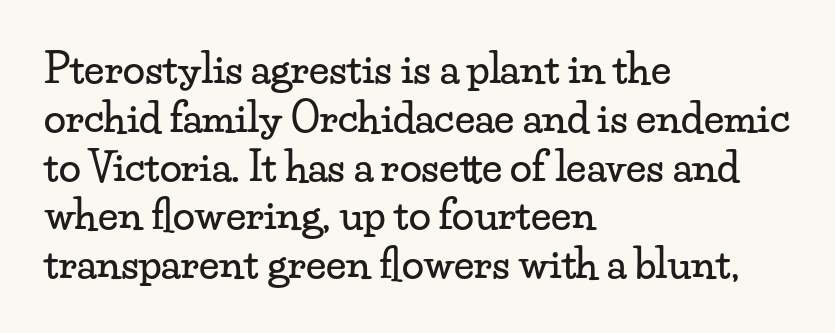
{"serif": "yes", "italic": "no", "width": "wide", "stroke_contrast": "low", "x_height": "small", "monospaced": "no", "underline": "no", "align": "left", "line_spacing_ratio": 1.22, "letter_spacing": "normal", "letter_spacing_em": 0.0, "glyph_px": 40}
